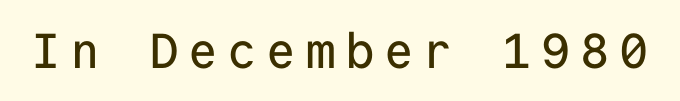
The font's upright variant was chosen for this text. Underline: absent. These lines are composed in type without serifs. How are the letters spaced? Widely, with obvious added tracking.
